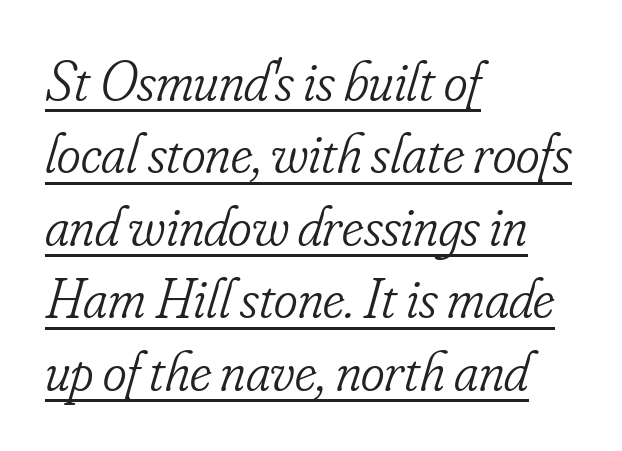
Does the lettering tilt? It does — this is italic. If you drew a ruler down the left edge, every line would touch it. Short note: letters normally spaced. Reading down the column, the eye jumps a familiar distance to each next line.
